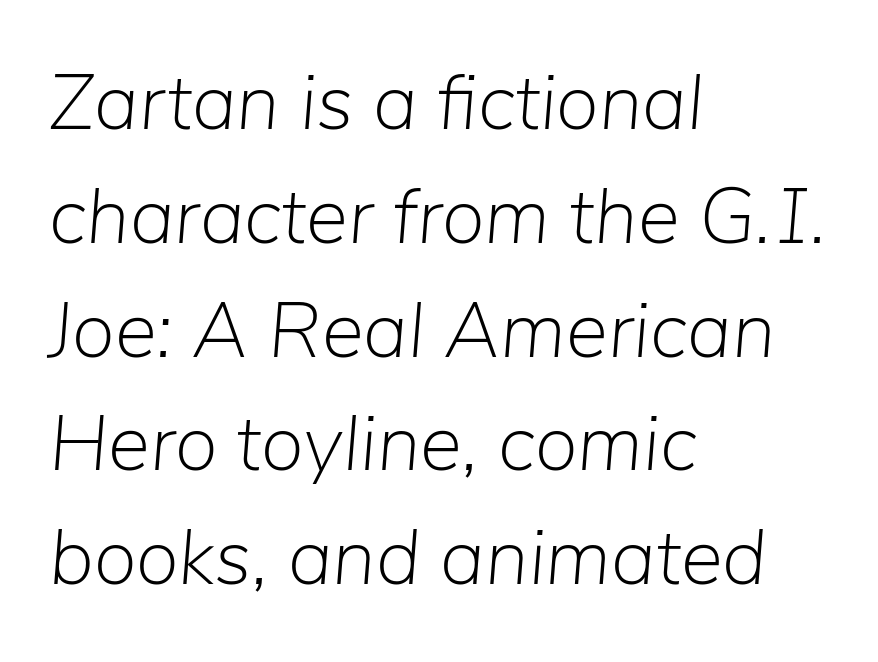
Q: Is the text bold? A: No.
Q: Is the text italic (slanted)? A: Yes, it leans right by about 5 degrees.
Q: Is the text underlined? A: No.
Q: How is the paragraph aligned? A: Left-aligned.
Q: Is the spacing between letters normal or unusually wide? A: Normal.
Q: Is the spacing between lines tight, normal or loose? A: Normal.
Q: Width (condensed, normal, or wide)? A: Normal.
Q: Stroke contrast? A: Low.
Q: x-height? A: Medium.
Q: Monospaced? A: No.
